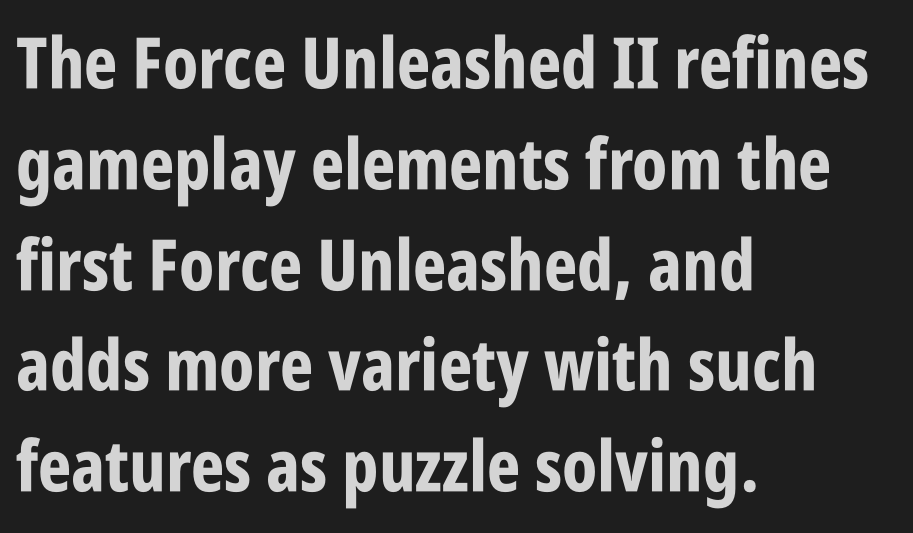
{"serif": "no", "italic": "no", "bold": "yes", "weight": "bold", "width": "condensed", "stroke_contrast": "low", "x_height": "large", "monospaced": "no", "underline": "no", "align": "left", "line_spacing": "normal", "line_spacing_ratio": 1.42, "letter_spacing": "normal", "letter_spacing_em": 0.0, "glyph_px": 71}
